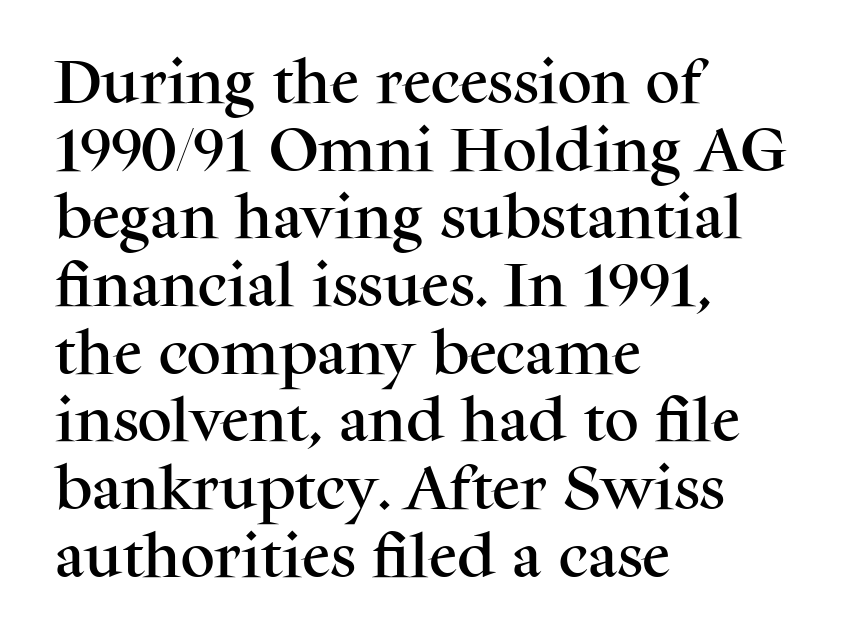
Rule under the text: the space is simply empty. The characters display serif detailing at their extremities. The line texture is even and compact thanks to regular tracking. The letters advance in unequal steps, a hallmark of proportional type. Horizontal alignment here is leftward, the default for most running prose.
